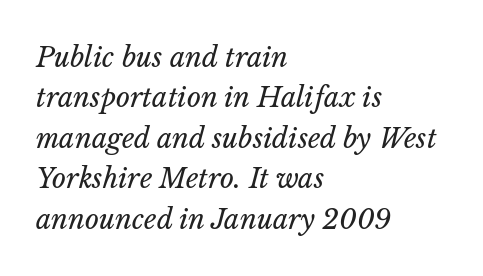
Horizontal bands of white between lines are of average thickness. The rendering applies a slant to the glyphs. On a weight scale, this lands at 450 or below. In terms of letterspacing, this is plain default setting.
